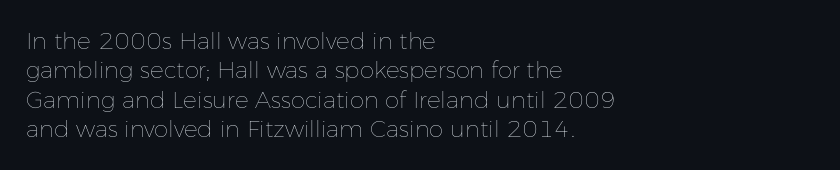
It's the straight-up-and-down kind of type. The face used here is rendered with its standard letterfit. The setting favours the left margin, as ordinary paragraphs usually do. This is not heavy type; no bold has been used. Interline gaps are of average width in this sample.
